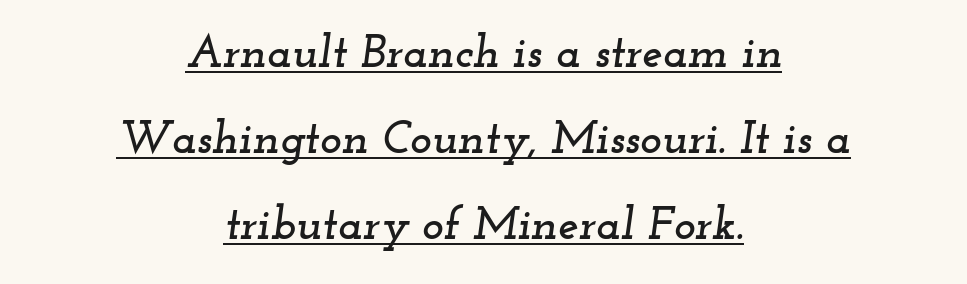
Q: Is the text italic (slanted)? A: Yes, it leans right by about 12 degrees.
Q: Is the typeface a serif or a sans-serif typeface? A: Serif.
Q: Is the text underlined? A: Yes.
Q: How is the paragraph aligned? A: Centered.
Q: Is the spacing between letters normal or unusually wide? A: Normal.
Q: Width (condensed, normal, or wide)? A: Wide.
Q: Stroke contrast? A: Low.
Q: x-height? A: Small.
Q: Monospaced? A: No.
